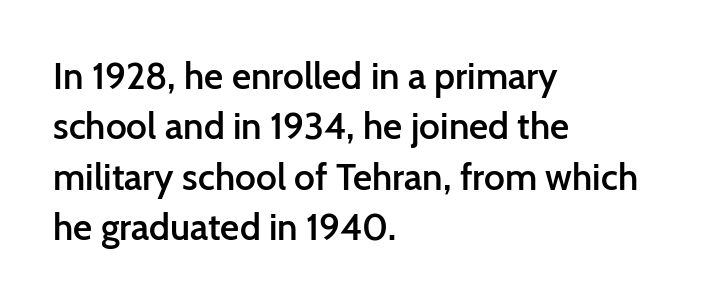
Q: Is the text bold? A: Semi-bold.
Q: Is the text italic (slanted)? A: No, it is upright.
Q: Is the typeface a serif or a sans-serif typeface? A: Sans-serif.
Q: Is the text underlined? A: No.
Q: How is the paragraph aligned? A: Left-aligned.
Q: Is the spacing between letters normal or unusually wide? A: Normal.
Q: Is the spacing between lines tight, normal or loose? A: Normal.
Q: Width (condensed, normal, or wide)? A: Normal.
Q: Stroke contrast? A: Low.
Q: x-height? A: Medium.
Q: Monospaced? A: No.
